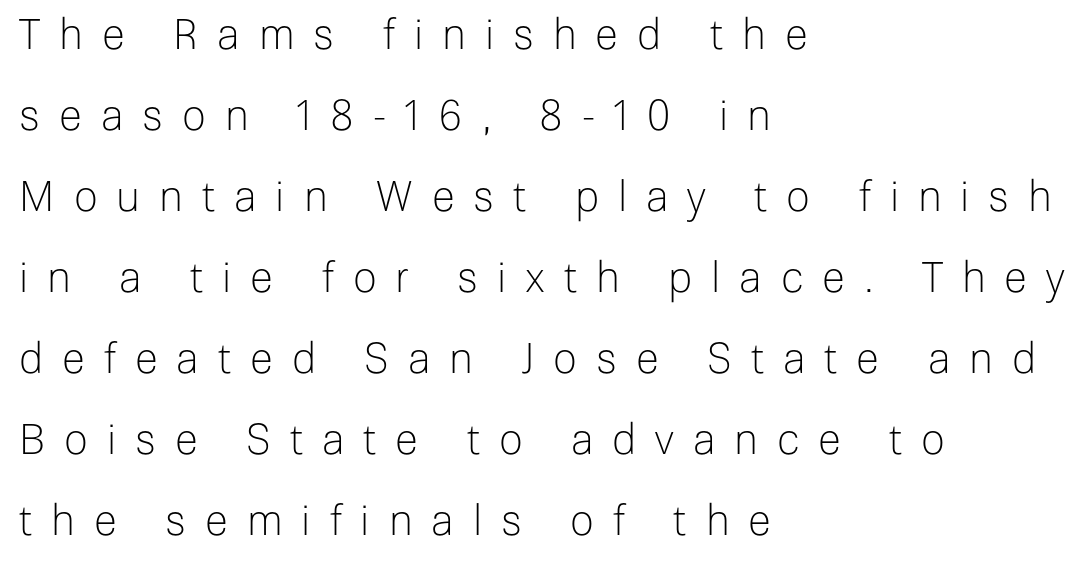
{"serif": "no", "italic": "no", "bold": "no", "weight": "light", "width": "normal", "stroke_contrast": "low", "x_height": "medium", "monospaced": "no", "underline": "no", "align": "left", "line_spacing": "loose", "line_spacing_ratio": 1.93, "letter_spacing": "wide", "letter_spacing_em": 0.45, "glyph_px": 42}
